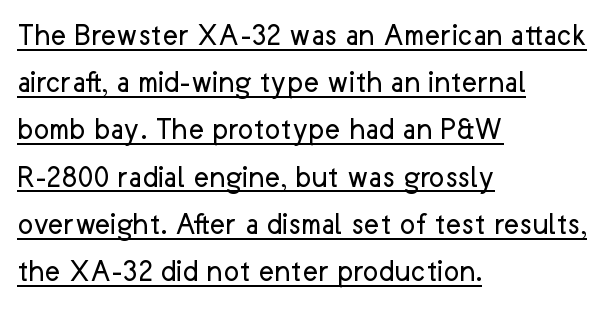
The image shows 33 px regular-weight sans-serif type, upright; set left-aligned, normal line spacing (1.43x), normal letter spacing, underlined; low stroke contrast and a medium x-height.
